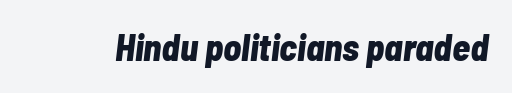
The image shows 37 px bold, condensed type, italic (leaning right); set normal letter spacing, not underlined; low stroke contrast and a medium x-height.
